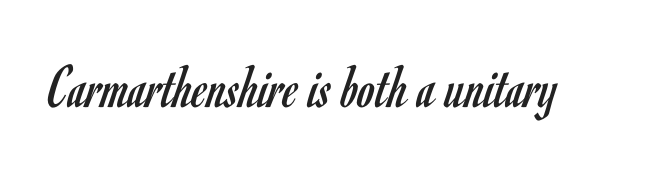
The image shows 63 px regular-weight, condensed sans-serif type; set normal letter spacing, not underlined; low stroke contrast and a small x-height.
